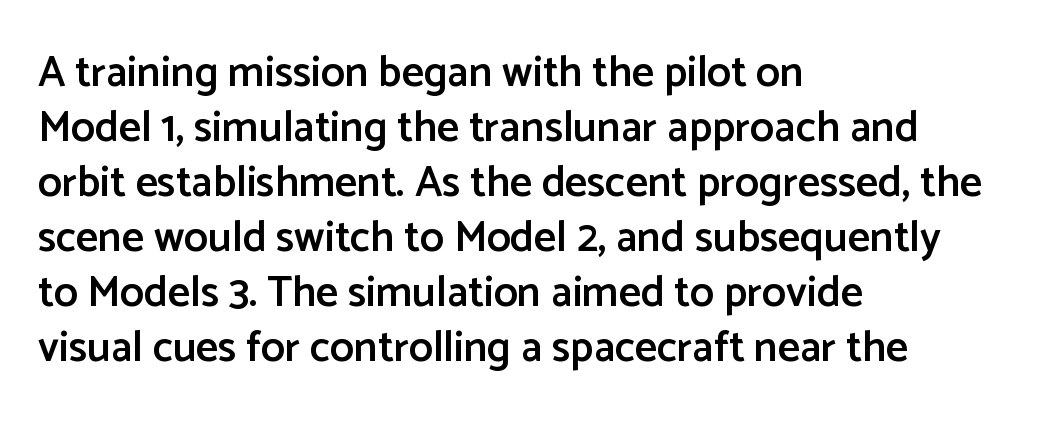
Observe the ordinary spacing: letters are neighbours, not strangers. Successive baselines arrive at the customary interval. Each letter's strokes conclude bluntly, with no projecting serifs. Posture: vertical. If you drew a ruler down the left edge, every line would touch it. Compared with an ordinary text face, these strokes are moderately heavier — a semibold.
